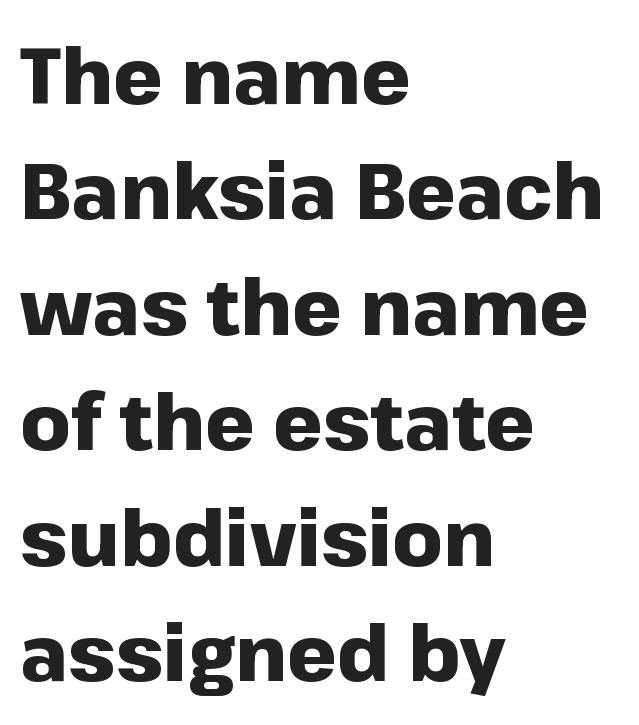
{"serif": "no", "italic": "no", "bold": "yes", "weight": "heavy", "width": "normal", "stroke_contrast": "low", "x_height": "medium", "monospaced": "no", "underline": "no", "align": "left", "line_spacing": "normal", "line_spacing_ratio": 1.48, "letter_spacing": "normal", "letter_spacing_em": 0.0, "glyph_px": 78}
